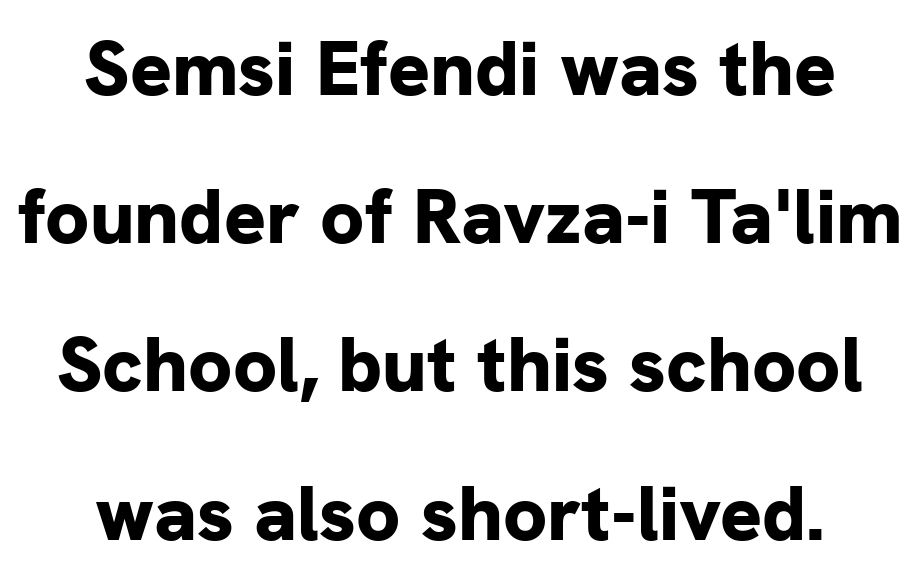
{"serif": "no", "italic": "no", "bold": "yes", "weight": "bold", "width": "normal", "stroke_contrast": "low", "x_height": "medium", "monospaced": "no", "underline": "no", "align": "center", "line_spacing": "loose", "line_spacing_ratio": 1.9, "letter_spacing": "normal", "letter_spacing_em": 0.0, "glyph_px": 78}
